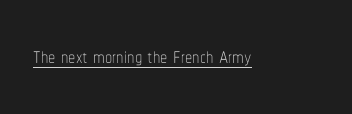
The image shows 29 px thin, condensed type, upright; set normal letter spacing, underlined; low stroke contrast and a medium x-height.
